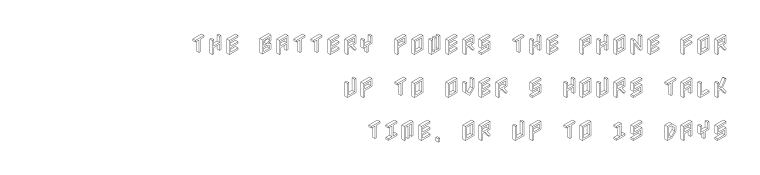
Q: Is the text italic (slanted)? A: No, it is upright.
Q: Is the text underlined? A: No.
Q: How is the paragraph aligned? A: Right-aligned.
Q: Is the spacing between letters normal or unusually wide? A: Normal.
